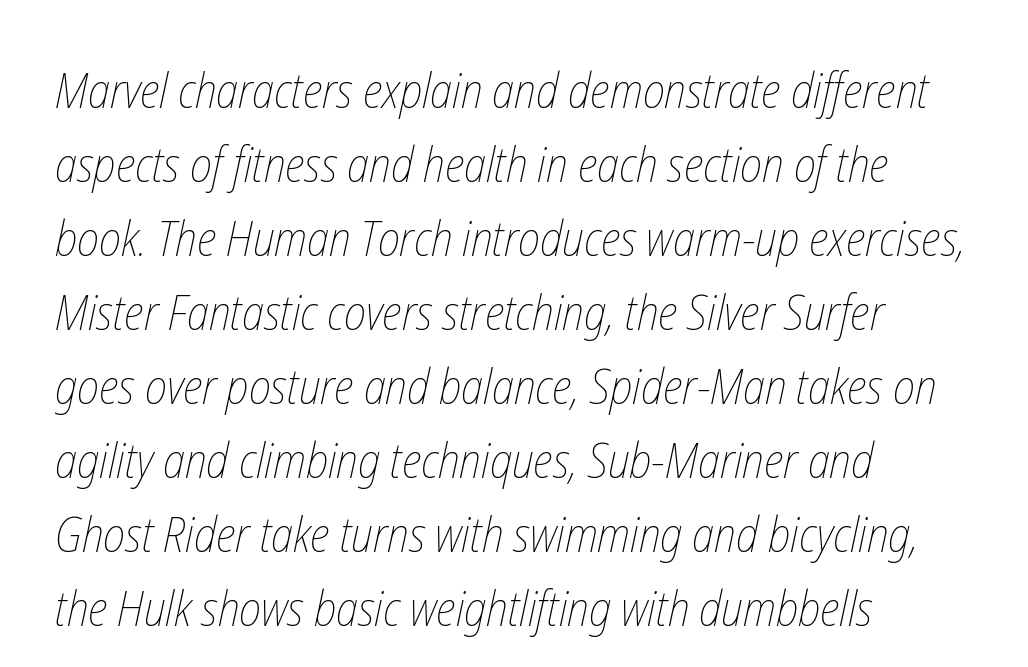
The image shows 49 px thin, condensed type; set left-aligned, normal line spacing (1.51x), normal letter spacing, not underlined; low stroke contrast and a medium x-height.
